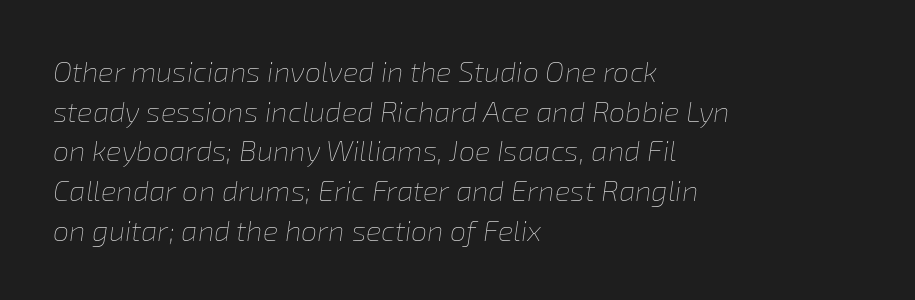
The image shows 29 px thin type, italic (leaning right); set left-aligned, normal line spacing (1.37x), normal letter spacing, not underlined; low stroke contrast and a medium x-height.
